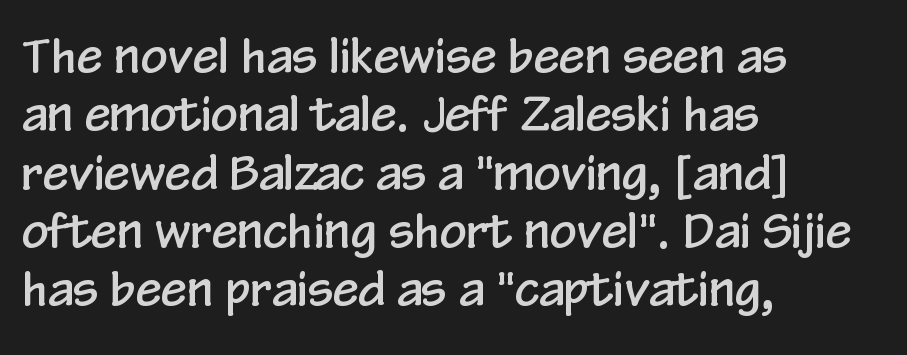
Each letter's strokes conclude bluntly, with no projecting serifs. Is the letter spacing exaggerated? No — it looks like the ordinary default. The letters advance in unequal steps, a hallmark of proportional type. Type without underlining. Compared with a centered layout, this one pins lines to the left instead.
